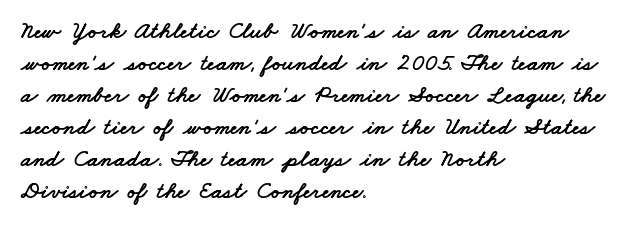
Tracking value appears to be zero — textbook default spacing. Notice how the passage keeps a crisp vertical edge on the left only. Anything drawn beneath the words? Only blank space. Baseline-to-baseline distance is the conventional proportion of letter height.
